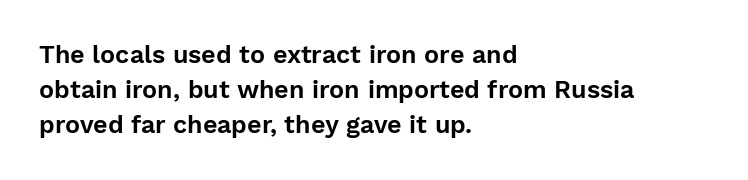
Posture: straight, roman, zero tilt. This rendering uses left alignment, leaving the right contour irregular. This sample keeps an unexceptional amount of space between lines. Bare-footed words on every line.
